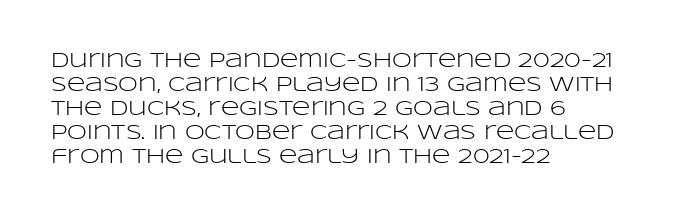
Q: Is the text bold? A: No.
Q: Is the text italic (slanted)? A: No, it is upright.
Q: Is the text underlined? A: No.
Q: How is the paragraph aligned? A: Left-aligned.
Q: Is the spacing between letters normal or unusually wide? A: Normal.
